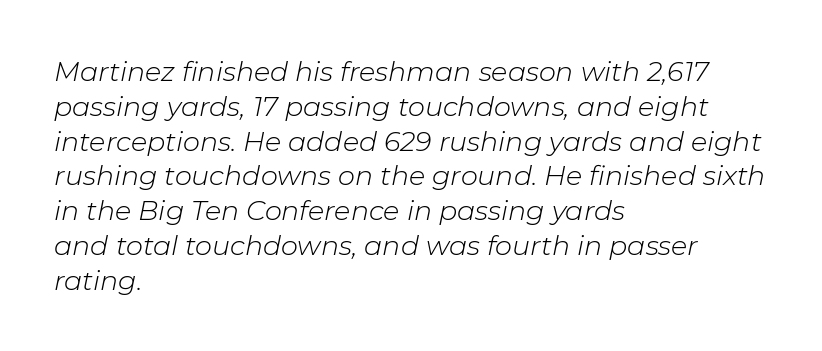
Words appear dense and cohesive because spacing is normal. Left-aligned paragraph, ragged on the right. Is the type heavy? It reads as light-to-regular instead. Leading: standard. Looking at the ascenders, they clearly lean.
